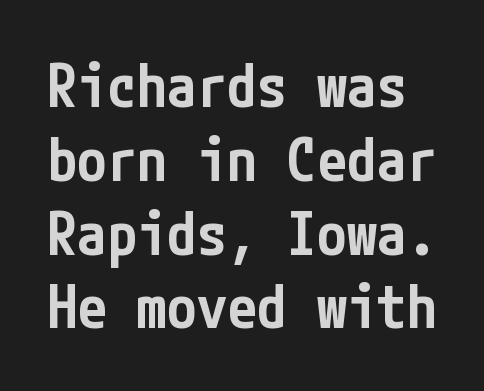
Q: Is the text bold? A: Semi-bold.
Q: Is the text italic (slanted)? A: No, it is upright.
Q: Is the typeface a serif or a sans-serif typeface? A: Sans-serif.
Q: Is the text underlined? A: No.
Q: Is the spacing between letters normal or unusually wide? A: Normal.
Q: Width (condensed, normal, or wide)? A: Condensed.
Q: Stroke contrast? A: Low.
Q: x-height? A: Medium.
